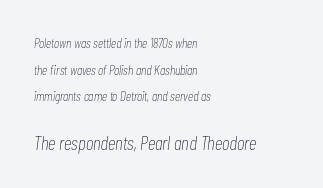
The image shows 20 px text type, italic (leaning right); set left-aligned, loose line spacing (1.9x), normal letter spacing, not underlined; the second (bottom) block is 1.43x larger.
